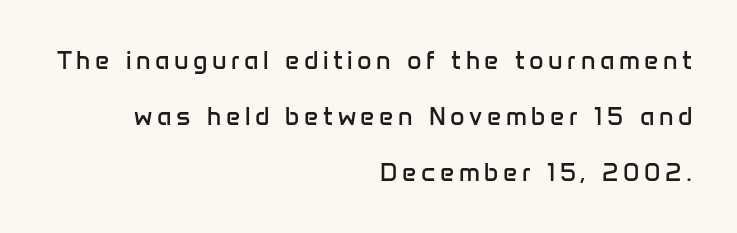
Where is the straight margin? On the right. The type sits square on the baseline with zero lean. The vertical gap from one line to the next is large. Unbolded letterforms with no extra heft.
